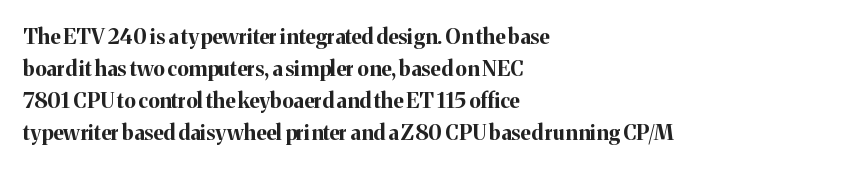
The image shows 21 px bold type, upright; set left-aligned, normal line spacing (1.53x), normal letter spacing, not underlined.
